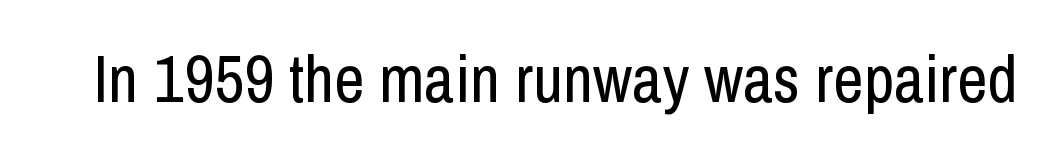
Q: Is the text bold? A: No.
Q: Is the text italic (slanted)? A: No, it is upright.
Q: Is the typeface a serif or a sans-serif typeface? A: Sans-serif.
Q: Is the text underlined? A: No.
Q: Is the spacing between letters normal or unusually wide? A: Normal.
Q: Width (condensed, normal, or wide)? A: Condensed.
Q: Stroke contrast? A: Low.
Q: x-height? A: Medium.
Q: Monospaced? A: No.
